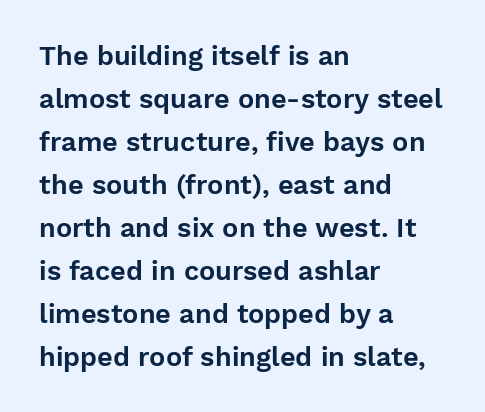
Q: Is the text italic (slanted)? A: No, it is upright.
Q: Is the text underlined? A: No.
Q: How is the paragraph aligned? A: Left-aligned.
Q: Is the spacing between letters normal or unusually wide? A: Normal.
Q: Is the spacing between lines tight, normal or loose? A: Normal.
